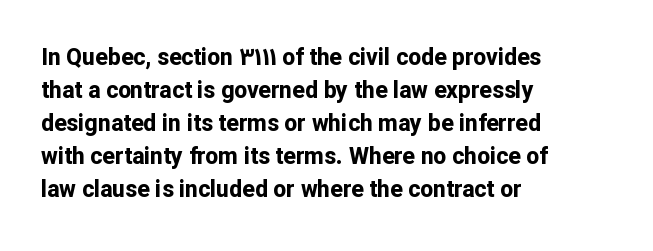
{"italic": "no", "bold": "yes", "underline": "no", "align": "left", "line_spacing": "normal", "line_spacing_ratio": 1.43, "letter_spacing": "normal", "letter_spacing_em": 0.0, "glyph_px": 23}
